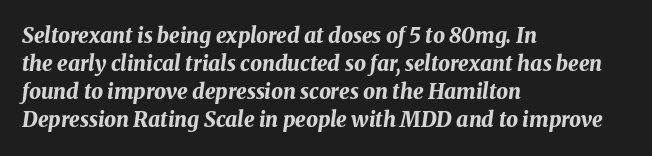
The image shows 21 px bold type, italic (leaning right); set left-aligned, normal line spacing (1.34x), normal letter spacing, not underlined.
